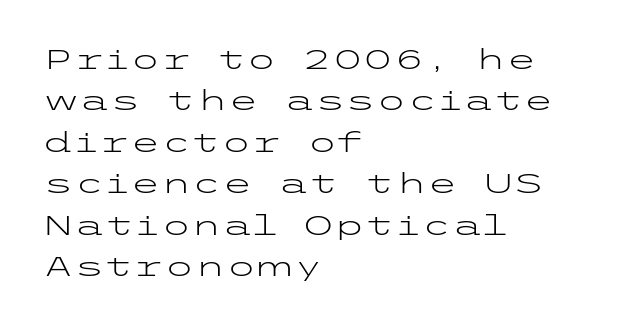
Q: Is the text bold? A: No.
Q: Is the text italic (slanted)? A: No, it is upright.
Q: Is the typeface a serif or a sans-serif typeface? A: Sans-serif.
Q: Is the text underlined? A: No.
Q: How is the paragraph aligned? A: Left-aligned.
Q: Is the spacing between letters normal or unusually wide? A: Normal.
Q: Is the spacing between lines tight, normal or loose? A: Normal.
Q: Width (condensed, normal, or wide)? A: Wide.
Q: Stroke contrast? A: Low.
Q: x-height? A: Medium.
